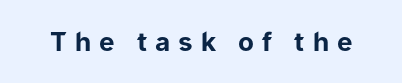
The image shows 26 px bold type, upright; set unusually wide letter spacing (+0.31 em), not underlined.
